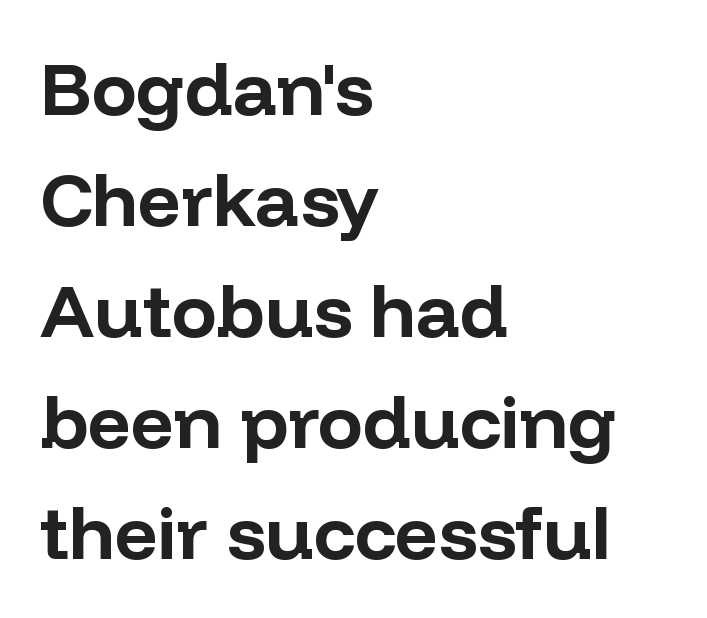
The type is set solid horizontally, with unmodified tracking. Rule under the text: the space is simply empty. Look at the stroke-to-counter ratio: heavy, a bold. Check where the strokes stop: nothing finishes them off — pure sans.
